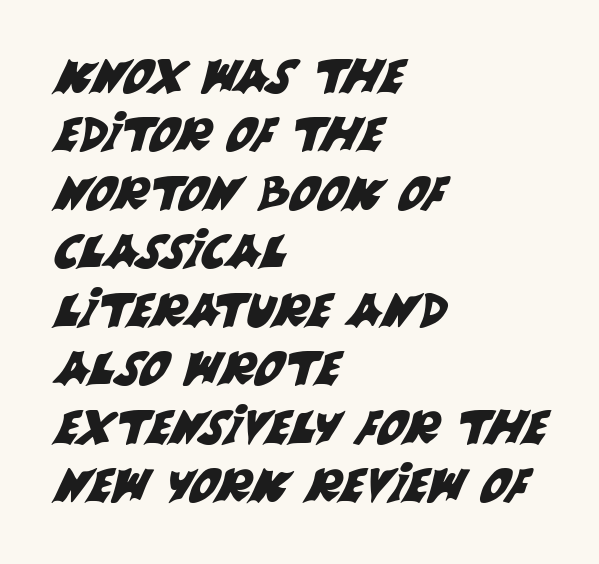
Q: Is the typeface a serif or a sans-serif typeface? A: Sans-serif.
Q: Is the text underlined? A: No.
Q: How is the paragraph aligned? A: Left-aligned.
Q: Is the spacing between letters normal or unusually wide? A: Normal.
Q: Is the spacing between lines tight, normal or loose? A: Normal.
Q: Width (condensed, normal, or wide)? A: Normal.
Q: Stroke contrast? A: Medium.
Q: x-height? A: Large.
Q: Monospaced? A: No.
